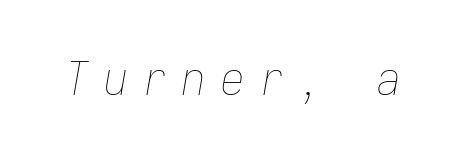
The image shows 47 px thin, condensed type, italic (leaning right); set unusually wide letter spacing (+0.33 em), not underlined; low stroke contrast and a medium x-height.
